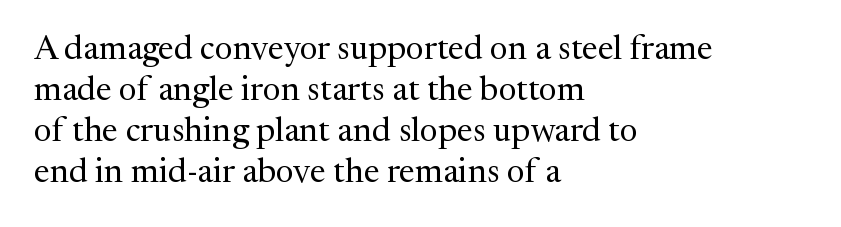
Q: Is the text bold? A: No.
Q: Is the text italic (slanted)? A: No, it is upright.
Q: Is the typeface a serif or a sans-serif typeface? A: Serif.
Q: Is the text underlined? A: No.
Q: How is the paragraph aligned? A: Left-aligned.
Q: Is the spacing between letters normal or unusually wide? A: Normal.
Q: Width (condensed, normal, or wide)? A: Normal.
Q: Stroke contrast? A: Medium.
Q: x-height? A: Medium.
Q: Monospaced? A: No.
